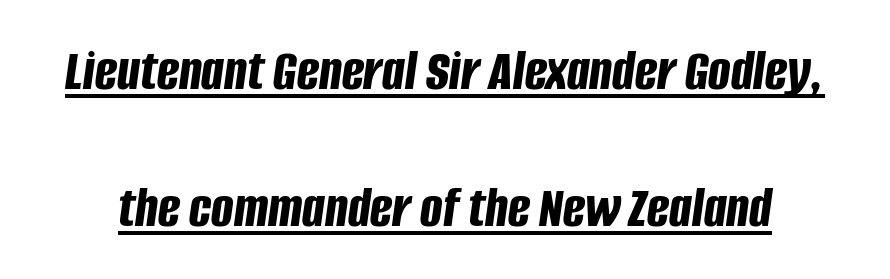
Q: Is the text bold? A: Yes.
Q: Is the text italic (slanted)? A: Yes, it leans right by about 8 degrees.
Q: Is the text underlined? A: Yes.
Q: Is the spacing between letters normal or unusually wide? A: Normal.
Q: Is the spacing between lines tight, normal or loose? A: Loose.
Q: Width (condensed, normal, or wide)? A: Condensed.
Q: Stroke contrast? A: Low.
Q: x-height? A: Large.
Q: Monospaced? A: No.
